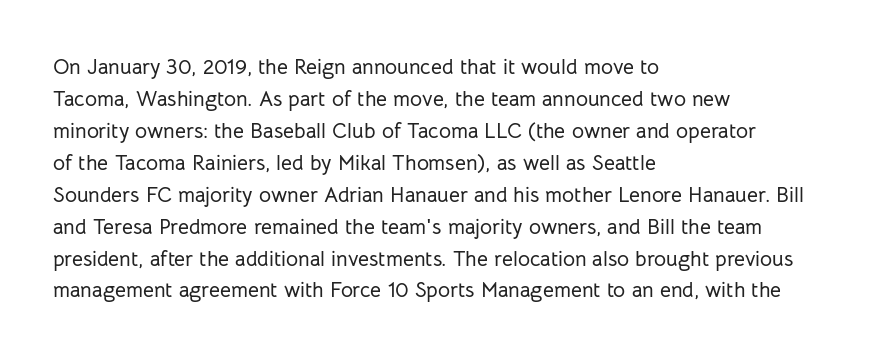
Spacing between characters is what you'd get straight out of the box. This sample is left-justified, so line endings fall wherever the words run out. Has an underline been added? It has not. Evenly set lines give the paragraph a standard silhouette. You can tell it's not italic because the verticals are truly vertical.
